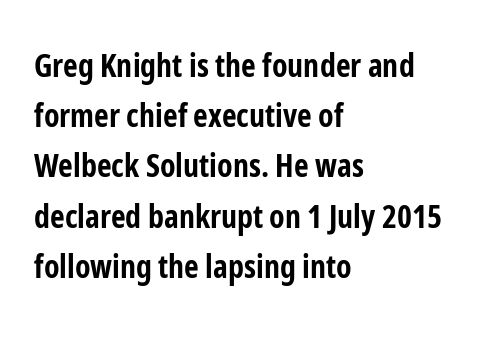
The font's upright variant was chosen for this text. Observe the ordinary spacing: letters are neighbours, not strangers. Character widths vary here, with narrow letters taking less room than wide ones. Short and long lines alike share a common starting point at left.
